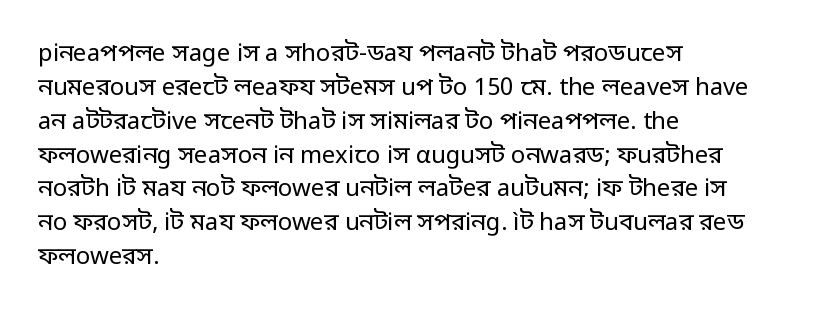
The image shows 24 px text type, upright; set left-aligned, normal line spacing (1.41x), normal letter spacing, not underlined.
